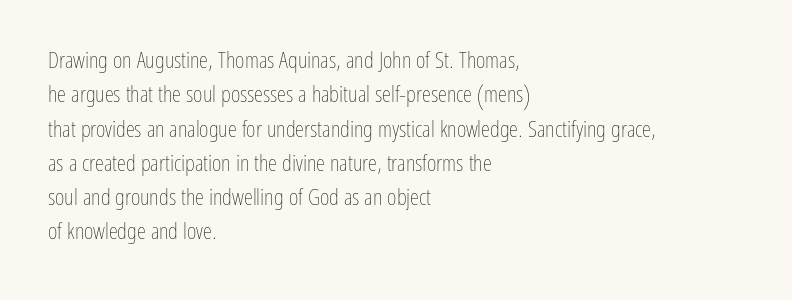
Q: Is the text bold? A: No.
Q: Is the text italic (slanted)? A: No, it is upright.
Q: Is the text underlined? A: No.
Q: How is the paragraph aligned? A: Left-aligned.
Q: Is the spacing between letters normal or unusually wide? A: Normal.
Q: Is the spacing between lines tight, normal or loose? A: Normal.
